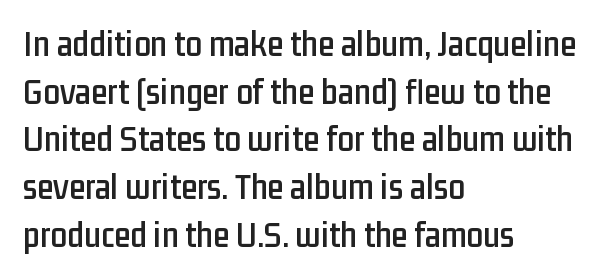
Default kerning and tracking; the words read as compact shapes. This is sans-serif lettering, the kind often seen on screens and signage. Do the characters align in a grid? No, the font is proportional. A bare baseline throughout the passage. This sample keeps an unexceptional amount of space between lines. Is there any slant? The stems are plumb.
